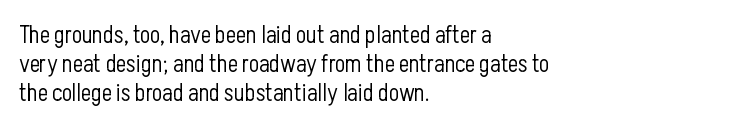
The image shows 24 px text type, upright; set left-aligned, line spacing 1.21x, normal letter spacing, not underlined.
